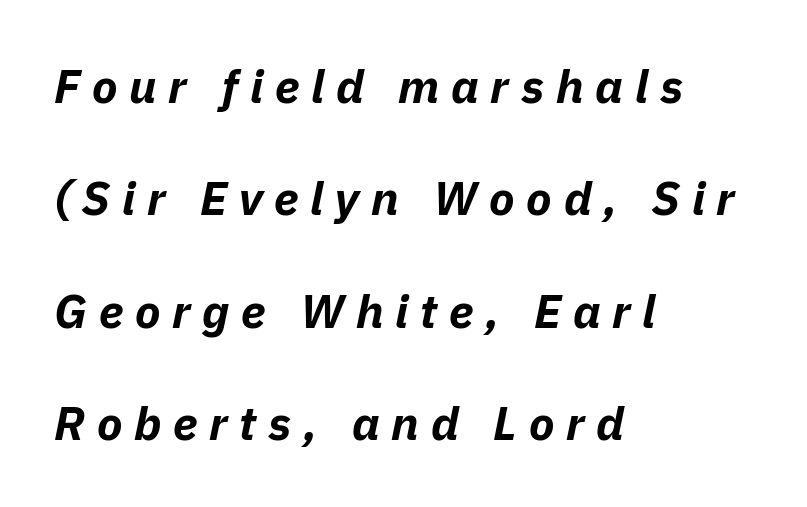
The image shows 47 px bold type, italic (leaning right); set left-aligned, loose line spacing (2.39x), unusually wide letter spacing (+0.25 em), not underlined; low stroke contrast and a medium x-height.
